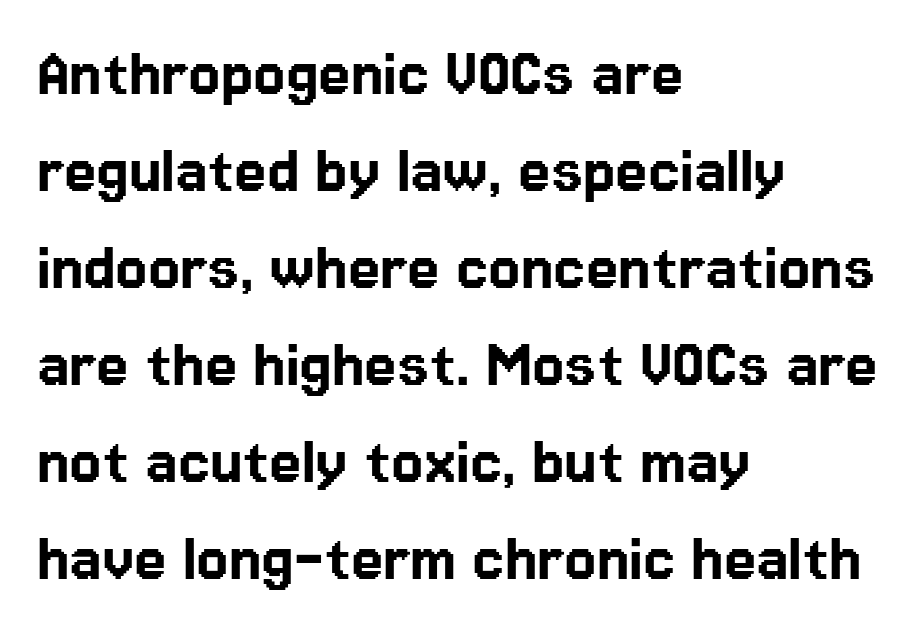
The image shows 73 px sans-serif type, upright; set left-aligned, normal line spacing (1.33x), normal letter spacing, not underlined; low stroke contrast and a medium x-height.
